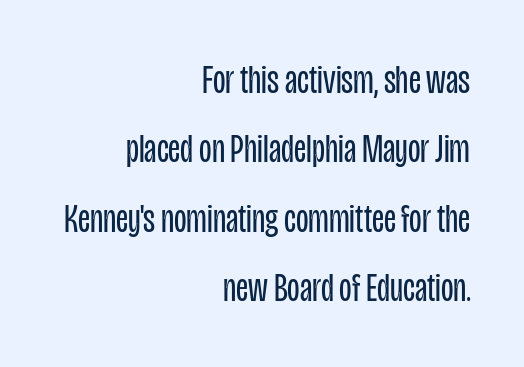
{"serif": "no", "italic": "no", "bold": "no", "weight": "regular", "width": "condensed", "stroke_contrast": "low", "x_height": "large", "monospaced": "no", "underline": "no", "align": "right", "line_spacing": "normal", "line_spacing_ratio": 1.69, "letter_spacing": "normal", "letter_spacing_em": 0.0, "glyph_px": 41}
